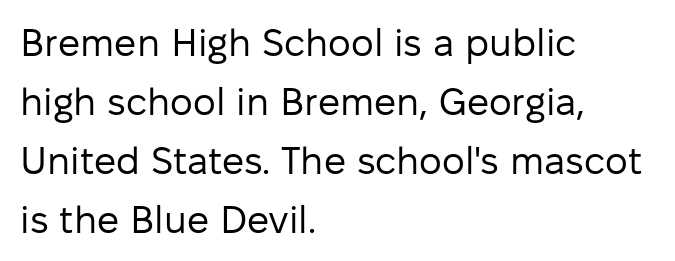
Check where the strokes stop: nothing finishes them off — pure sans. Short note: letters normally spaced. Compared with a typical body face, this is equally light or lighter still. Characters remain perfectly vertical along every line. Each row of text sits above clean, open space.
